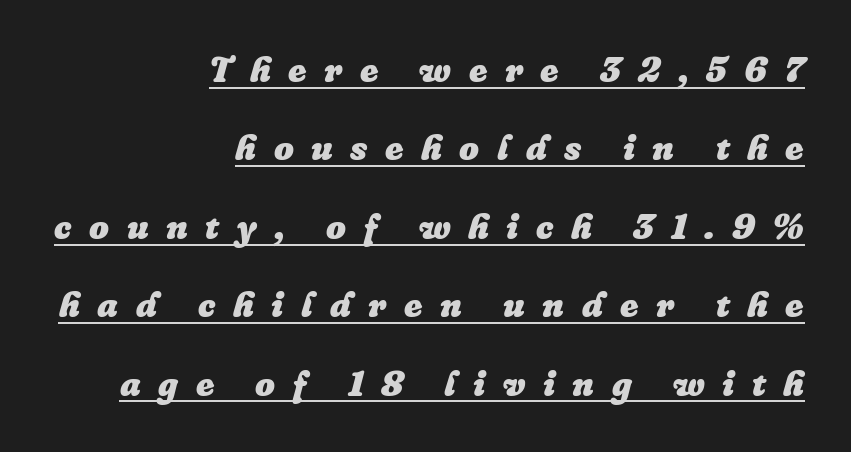
The image shows 35 px heavy type, italic (leaning right); set right-aligned, loose line spacing (2.24x), unusually wide letter spacing (+0.5 em), underlined; low stroke contrast and a medium x-height.
